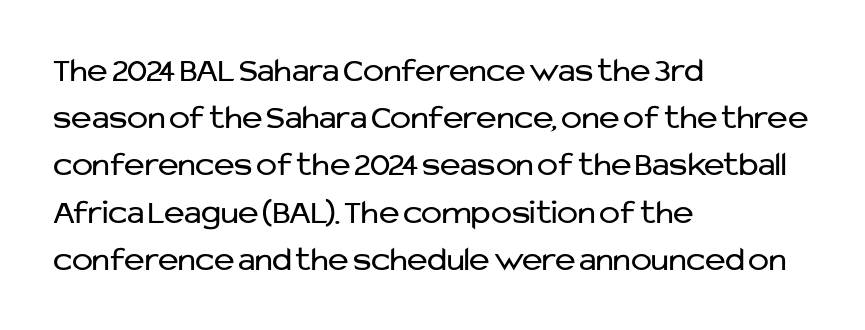
Q: Is the text bold? A: No.
Q: Is the text italic (slanted)? A: No, it is upright.
Q: Is the typeface a serif or a sans-serif typeface? A: Sans-serif.
Q: Is the text underlined? A: No.
Q: How is the paragraph aligned? A: Left-aligned.
Q: Is the spacing between letters normal or unusually wide? A: Normal.
Q: Is the spacing between lines tight, normal or loose? A: Normal.
Q: Width (condensed, normal, or wide)? A: Normal.
Q: Stroke contrast? A: Low.
Q: x-height? A: Medium.
Q: Monospaced? A: No.
